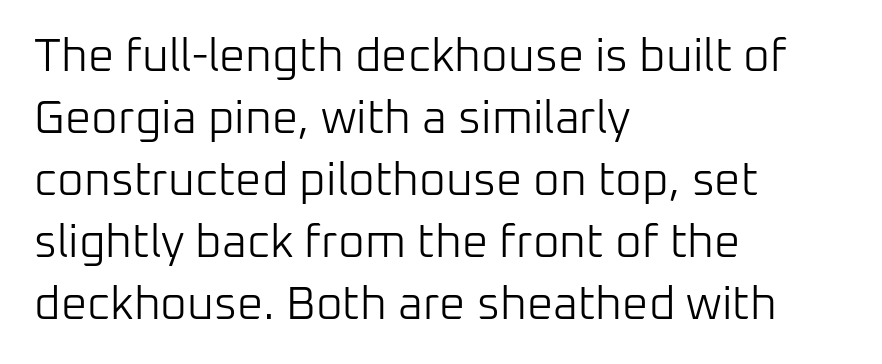
Q: Is the text bold? A: No.
Q: Is the text italic (slanted)? A: No, it is upright.
Q: Is the typeface a serif or a sans-serif typeface? A: Sans-serif.
Q: Is the text underlined? A: No.
Q: How is the paragraph aligned? A: Left-aligned.
Q: Is the spacing between letters normal or unusually wide? A: Normal.
Q: Is the spacing between lines tight, normal or loose? A: Normal.
Q: Width (condensed, normal, or wide)? A: Normal.
Q: Stroke contrast? A: Low.
Q: x-height? A: Medium.
Q: Monospaced? A: No.
